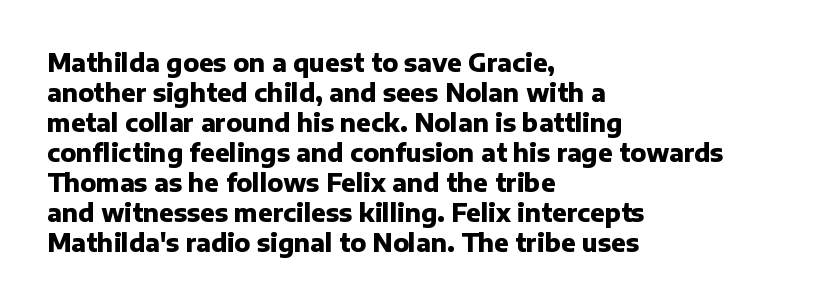
Q: Is the text bold? A: Yes.
Q: Is the text italic (slanted)? A: No, it is upright.
Q: Is the text underlined? A: No.
Q: How is the paragraph aligned? A: Left-aligned.
Q: Is the spacing between letters normal or unusually wide? A: Normal.
Q: Is the spacing between lines tight, normal or loose? A: Normal.
